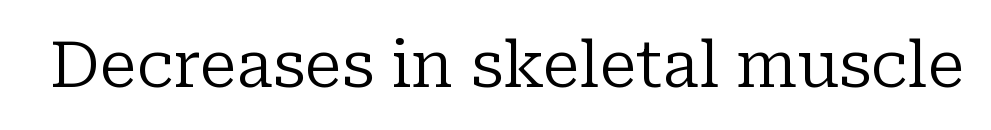
Q: Is the text bold? A: No.
Q: Is the text italic (slanted)? A: No, it is upright.
Q: Is the typeface a serif or a sans-serif typeface? A: Serif.
Q: Is the text underlined? A: No.
Q: Is the spacing between letters normal or unusually wide? A: Normal.
Q: Width (condensed, normal, or wide)? A: Normal.
Q: Stroke contrast? A: Low.
Q: x-height? A: Medium.
Q: Monospaced? A: No.
